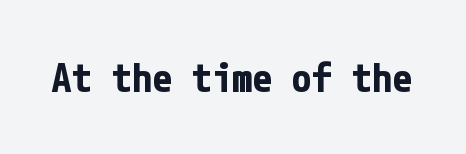
Q: Is the text bold? A: Yes.
Q: Is the text italic (slanted)? A: No, it is upright.
Q: Is the typeface a serif or a sans-serif typeface? A: Sans-serif.
Q: Is the text underlined? A: No.
Q: Is the spacing between letters normal or unusually wide? A: Normal.
Q: Width (condensed, normal, or wide)? A: Condensed.
Q: Stroke contrast? A: Low.
Q: x-height? A: Medium.
